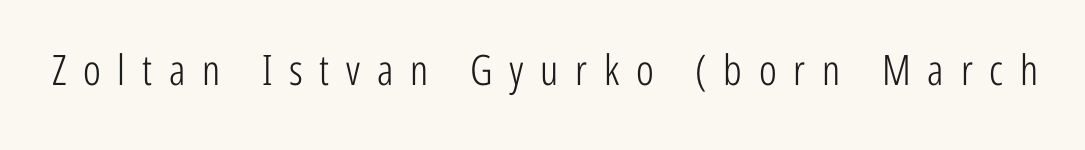
The image shows 42 px light, condensed sans-serif type, upright; set unusually wide letter spacing (+0.4 em), not underlined; low stroke contrast and a medium x-height.
